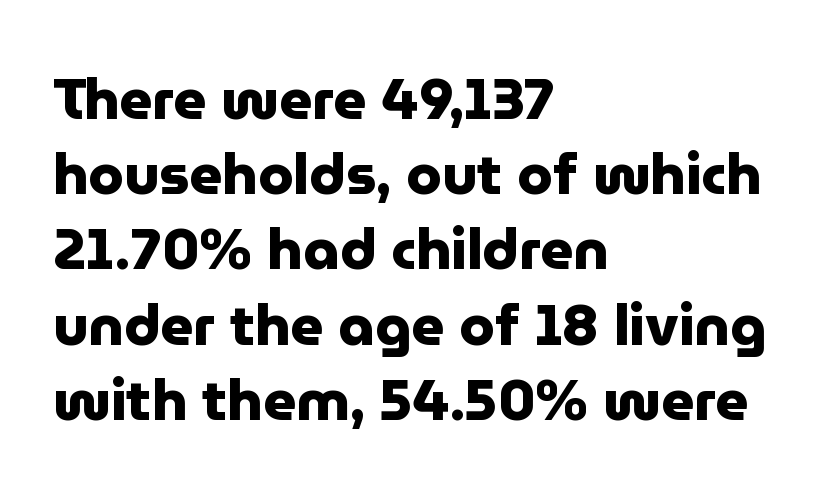
{"serif": "no", "italic": "no", "bold": "yes", "weight": "heavy", "width": "normal", "stroke_contrast": "low", "x_height": "medium", "monospaced": "no", "underline": "no", "align": "left", "line_spacing": "normal", "line_spacing_ratio": 1.32, "letter_spacing": "normal", "letter_spacing_em": 0.0, "glyph_px": 57}
